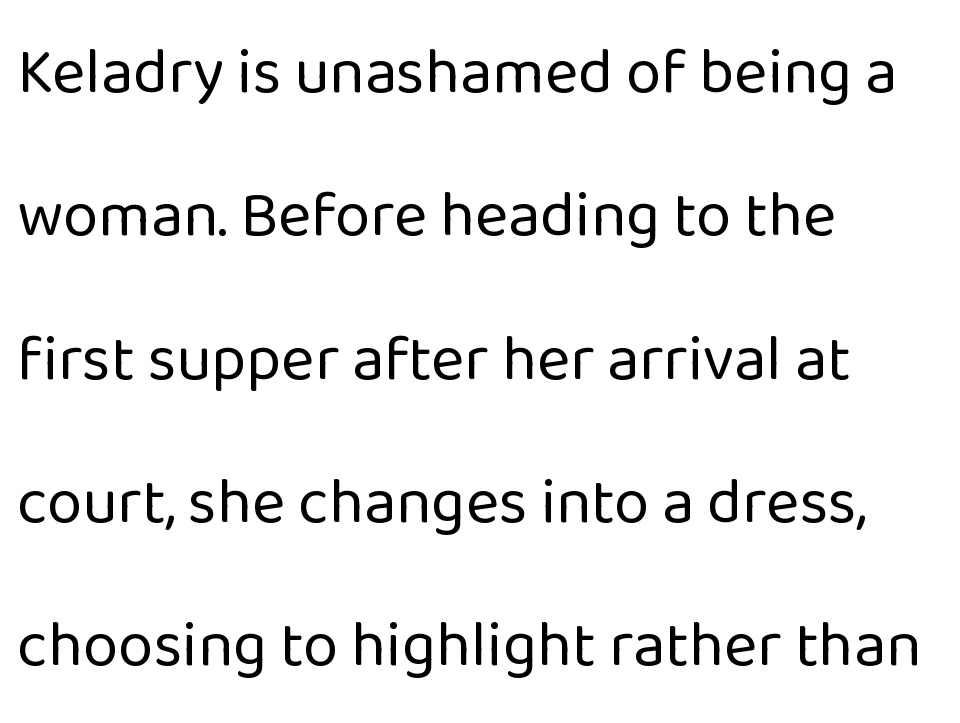
The image shows 64 px regular-weight sans-serif type, upright; set left-aligned, loose line spacing (2.24x), normal letter spacing, not underlined; low stroke contrast and a medium x-height.
